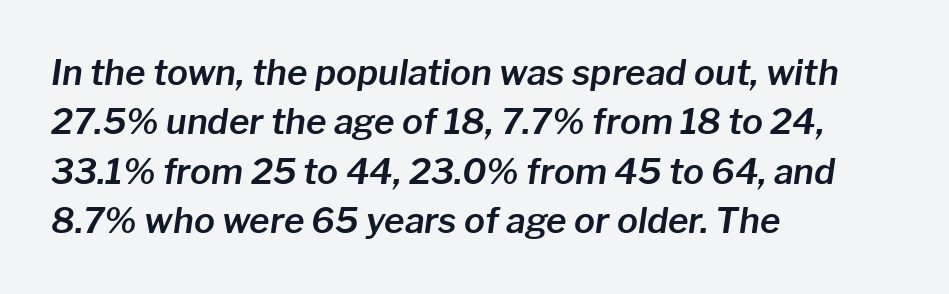
The image shows 35 px text type, italic (leaning right); set left-aligned, normal line spacing (1.41x), normal letter spacing, not underlined; low stroke contrast and a medium x-height.
